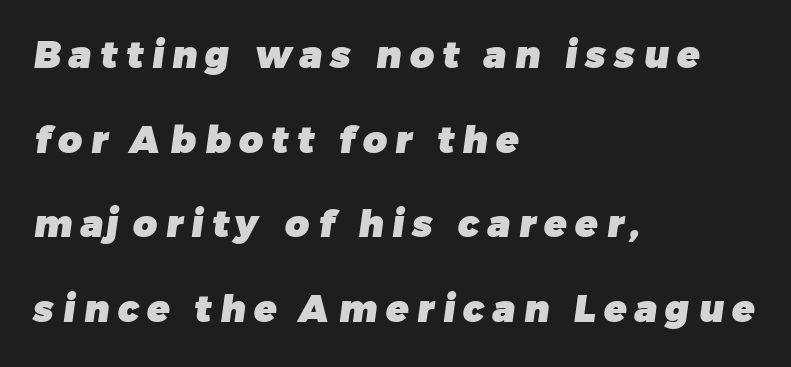
{"serif": "no", "bold": "yes", "weight": "heavy", "width": "normal", "stroke_contrast": "low", "x_height": "medium", "monospaced": "no", "underline": "no", "align": "left", "line_spacing": "loose", "line_spacing_ratio": 2.29, "letter_spacing": "wide", "letter_spacing_em": 0.23, "glyph_px": 37}
